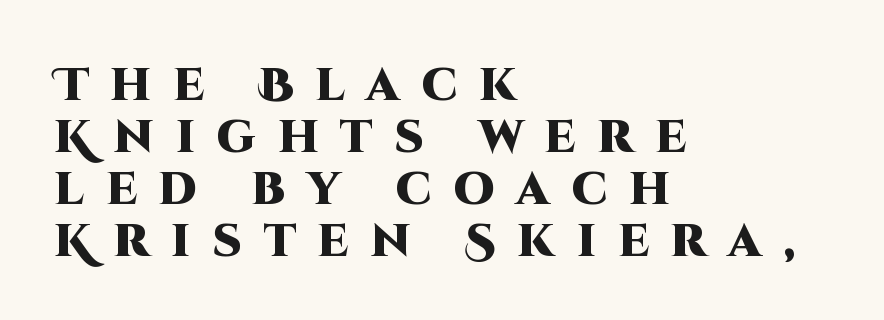
The image shows 46 px heavy sans-serif type, upright; set left-aligned, tight line spacing (1.13x), unusually wide letter spacing (+0.47 em), not underlined; high stroke contrast and a large x-height.
